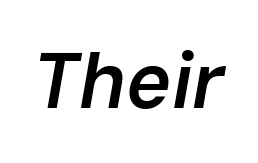
{"italic": "yes", "lean": "right", "slant_degrees": 10, "bold": "semi", "weight": "semibold", "width": "normal", "stroke_contrast": "low", "x_height": "medium", "monospaced": "no", "underline": "no", "letter_spacing": "normal", "letter_spacing_em": 0.0, "glyph_px": 77}
